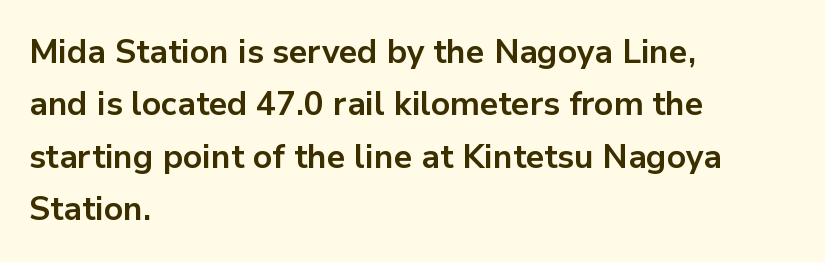
The image shows 33 px bold sans-serif type, upright; set left-aligned, normal line spacing (1.59x), normal letter spacing, not underlined; low stroke contrast and a medium x-height.
